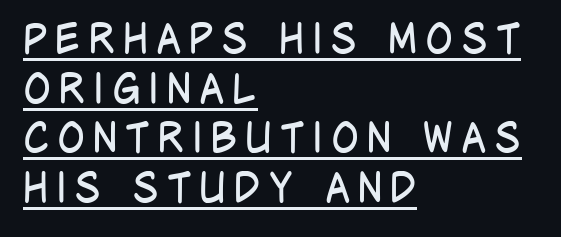
The image shows 41 px regular-weight, condensed sans-serif type, upright; set left-aligned, line spacing 1.21x, underlined; low stroke contrast and a large x-height.
